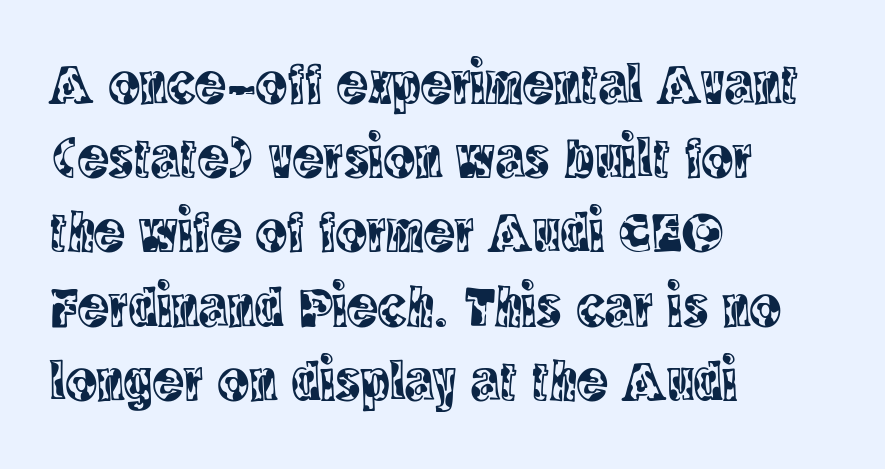
The image shows 58 px condensed serif type, upright; set left-aligned, normal line spacing (1.28x), normal letter spacing, not underlined; a large x-height.
